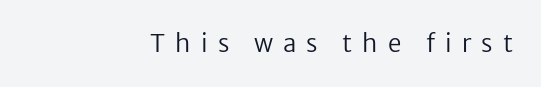
The passage shown has open, widely tracked lettering throughout. Bold? No — there's no thickening of the strokes. Quick note: not italic, upright. Each row of text sits above clean, open space. The passage is arranged like a letterhead date or caption credit — flush right.
